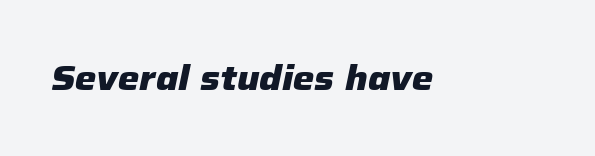
Q: Is the text bold? A: Yes.
Q: Is the text italic (slanted)? A: Yes, it leans right by about 12 degrees.
Q: Is the text underlined? A: No.
Q: Is the spacing between letters normal or unusually wide? A: Normal.
Q: Width (condensed, normal, or wide)? A: Normal.
Q: Stroke contrast? A: Low.
Q: x-height? A: Medium.
Q: Monospaced? A: No.
